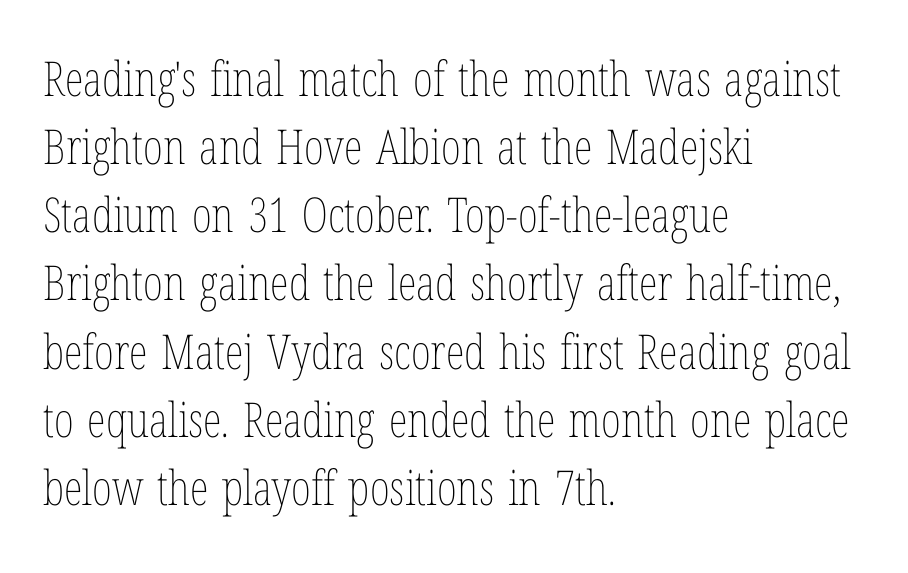
Q: Is the text bold? A: No.
Q: Is the text italic (slanted)? A: No, it is upright.
Q: Is the text underlined? A: No.
Q: How is the paragraph aligned? A: Left-aligned.
Q: Is the spacing between letters normal or unusually wide? A: Normal.
Q: Is the spacing between lines tight, normal or loose? A: Normal.
Q: Width (condensed, normal, or wide)? A: Condensed.
Q: Stroke contrast? A: Low.
Q: x-height? A: Medium.
Q: Monospaced? A: No.
